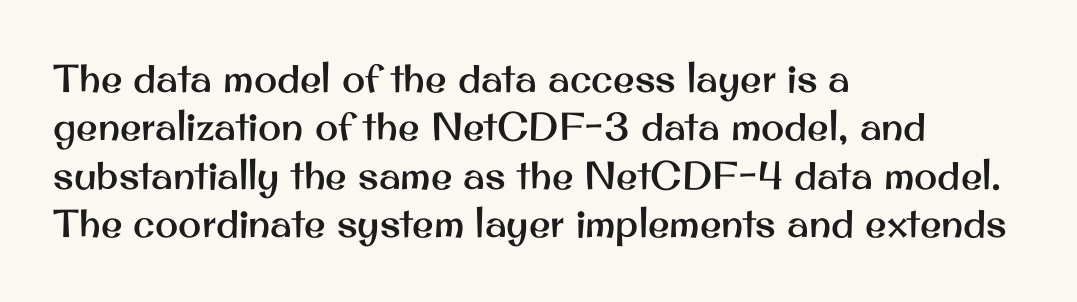
Q: Is the text italic (slanted)? A: No, it is upright.
Q: Is the typeface a serif or a sans-serif typeface? A: Sans-serif.
Q: Is the text underlined? A: No.
Q: How is the paragraph aligned? A: Left-aligned.
Q: Is the spacing between letters normal or unusually wide? A: Normal.
Q: Width (condensed, normal, or wide)? A: Normal.
Q: Stroke contrast? A: Medium.
Q: x-height? A: Small.
Q: Monospaced? A: No.
